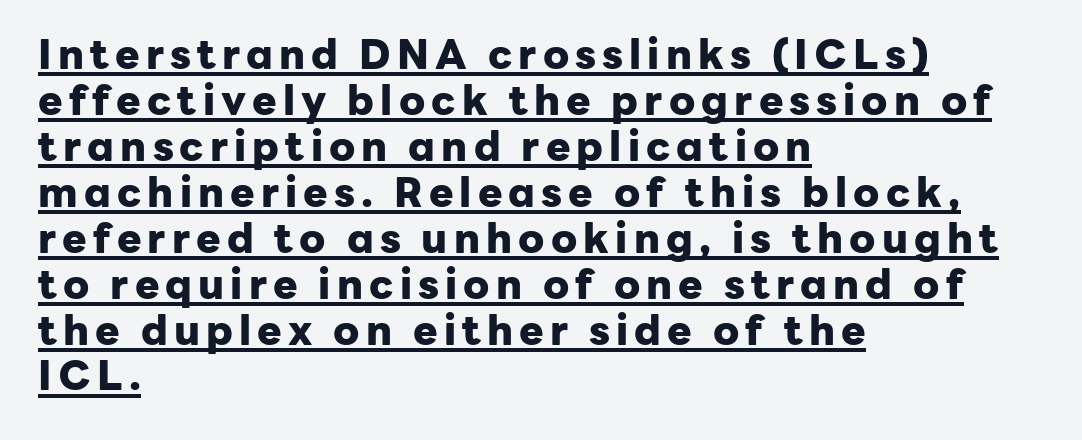
The image shows 41 px heavy sans-serif type, upright; set left-aligned, tight line spacing (1.12x), underlined; low stroke contrast and a medium x-height.
